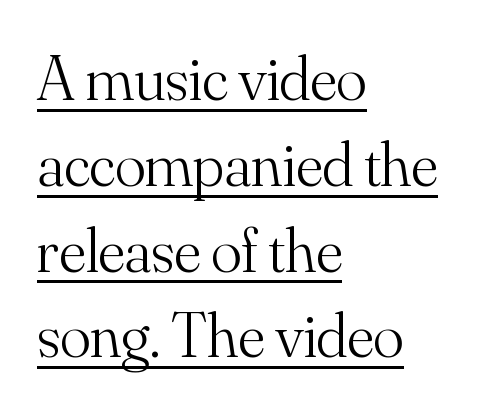
Examine the stroke ends and you'll spot serifs. Does extra space separate the letters? No, they use regular spacing. Summary of vertical rhythm: regular, with standard interline spacing. A baseline rule has been typeset under these characters. Varying glyph widths throughout — classic text-font behaviour. Where is the straight margin? On the left.
